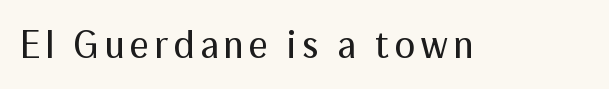
Serif or sans? Sans — the stroke terminals are bare. The face used here is proportionally spaced, like ordinary book or web type. The font is comparable to plain body text, perhaps lighter. Quick note: not italic, upright.
